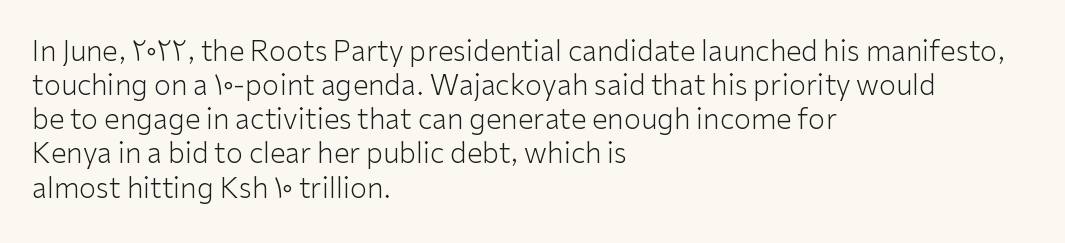
{"serif": "no", "italic": "no", "bold": "no", "weight": "light", "width": "normal", "stroke_contrast": "low", "x_height": "medium", "monospaced": "no", "underline": "no", "align": "left", "line_spacing_ratio": 1.22, "letter_spacing": "normal", "letter_spacing_em": 0.0, "glyph_px": 28}
